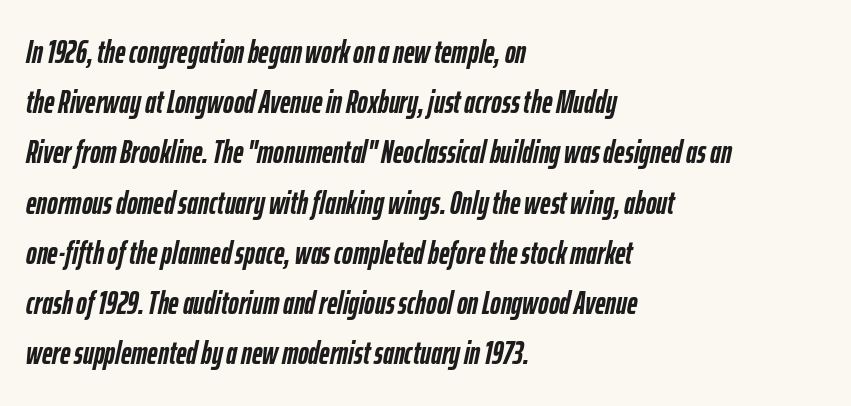
Q: Is the text bold? A: Yes.
Q: Is the text italic (slanted)? A: Yes, it leans right by about 12 degrees.
Q: Is the text underlined? A: No.
Q: How is the paragraph aligned? A: Left-aligned.
Q: Is the spacing between letters normal or unusually wide? A: Normal.
Q: Is the spacing between lines tight, normal or loose? A: Normal.
Q: Width (condensed, normal, or wide)? A: Condensed.
Q: Stroke contrast? A: Low.
Q: x-height? A: Medium.
Q: Monospaced? A: No.
